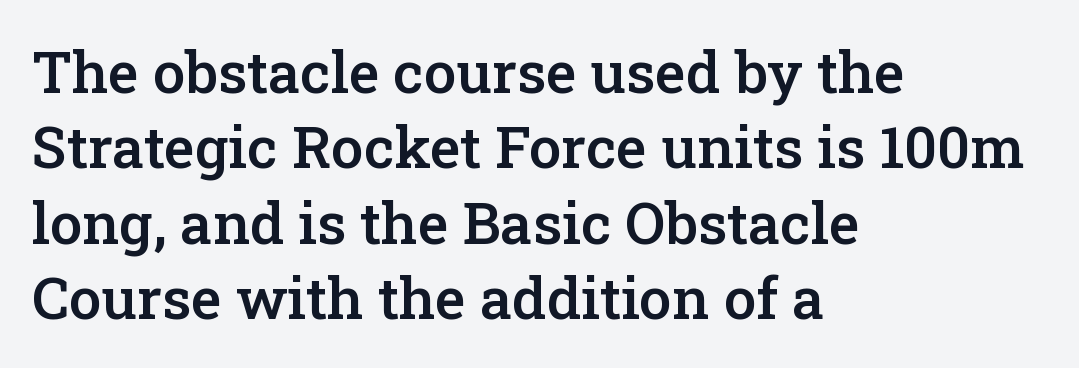
Letters rest on an invisible, unmarked baseline. The passage shown is typed in a proportional face where columns would drift. A serif font was chosen for this passage. Every character sits straight up, as roman type does.
